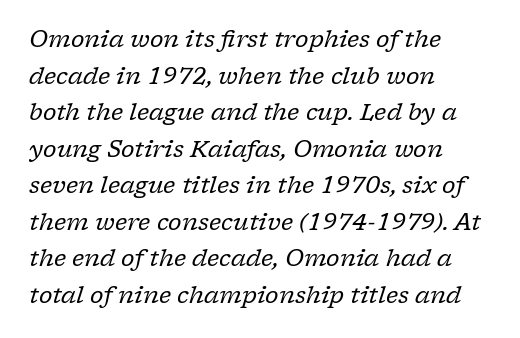
{"italic": "yes", "lean": "right", "slant_degrees": 17, "bold": "no", "underline": "no", "align": "left", "line_spacing": "normal", "line_spacing_ratio": 1.59, "letter_spacing": "normal", "letter_spacing_em": 0.0, "glyph_px": 23}
